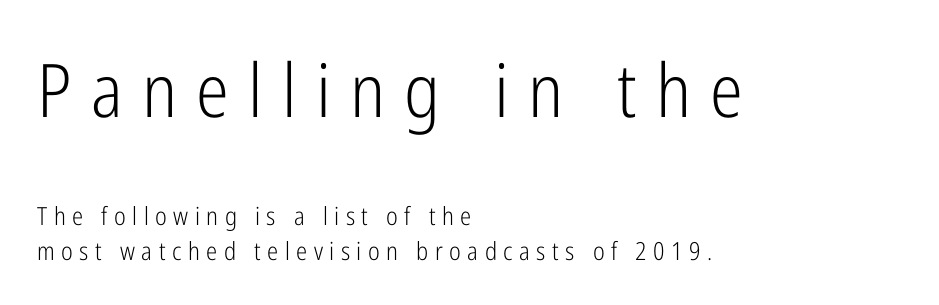
{"serif": "no", "italic": "no", "bold": "no", "weight": "light", "width": "condensed", "stroke_contrast": "low", "x_height": "medium", "monospaced": "no", "underline": "no", "align": "left", "line_spacing": "normal", "line_spacing_ratio": 1.38, "letter_spacing": "wide", "letter_spacing_em": 0.26, "larger_block": "first", "size_ratio": 2.96, "glyph_px": 74}
